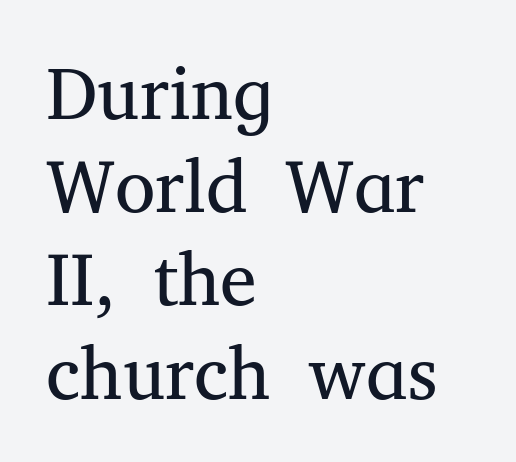
The image shows 74 px regular-weight serif type, upright; set left-aligned, normal line spacing (1.26x), normal letter spacing, not underlined; medium stroke contrast and a medium x-height.
